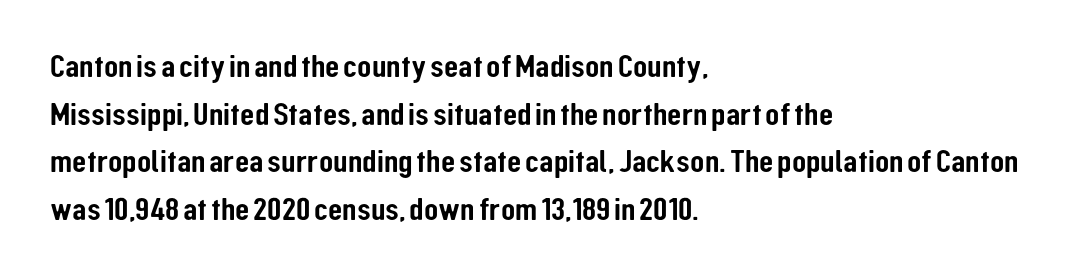
{"serif": "no", "italic": "no", "width": "condensed", "stroke_contrast": "low", "x_height": "medium", "monospaced": "no", "underline": "no", "align": "left", "line_spacing": "normal", "line_spacing_ratio": 1.44, "letter_spacing": "normal", "letter_spacing_em": 0.0, "glyph_px": 33}
